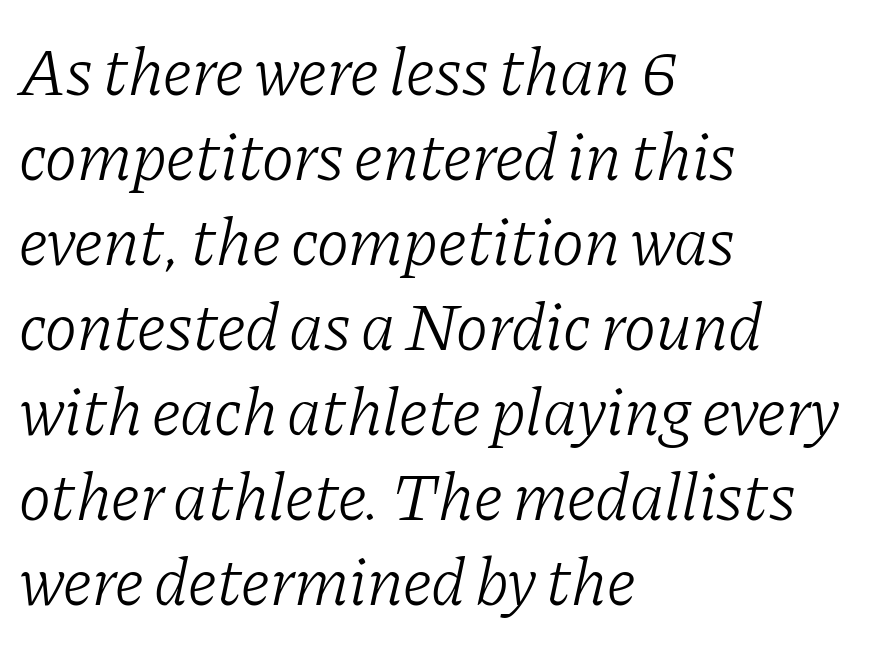
Q: Is the text bold? A: No.
Q: Is the text italic (slanted)? A: Yes, it leans right by about 11 degrees.
Q: Is the typeface a serif or a sans-serif typeface? A: Serif.
Q: Is the text underlined? A: No.
Q: How is the paragraph aligned? A: Left-aligned.
Q: Is the spacing between letters normal or unusually wide? A: Normal.
Q: Is the spacing between lines tight, normal or loose? A: Normal.
Q: Width (condensed, normal, or wide)? A: Normal.
Q: Stroke contrast? A: Low.
Q: x-height? A: Medium.
Q: Monospaced? A: No.
